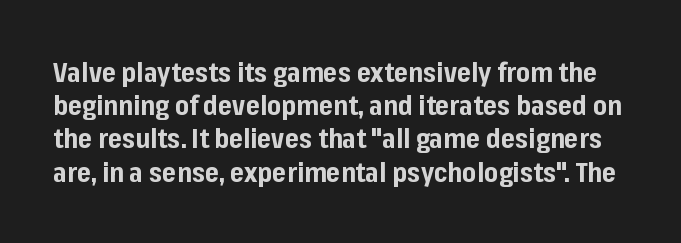
{"italic": "no", "bold": "yes", "underline": "no", "line_spacing_ratio": 1.23, "letter_spacing": "normal", "letter_spacing_em": 0.0, "glyph_px": 27}
